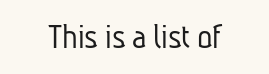
Proportional: the letters do not fall into vertical columns. Type without underlining. The type family on display is of the sans-serif kind. The tracking reads as untouched default to a designer's eye. Is the block centered? Yes — each line is placed symmetrically about the middle.
